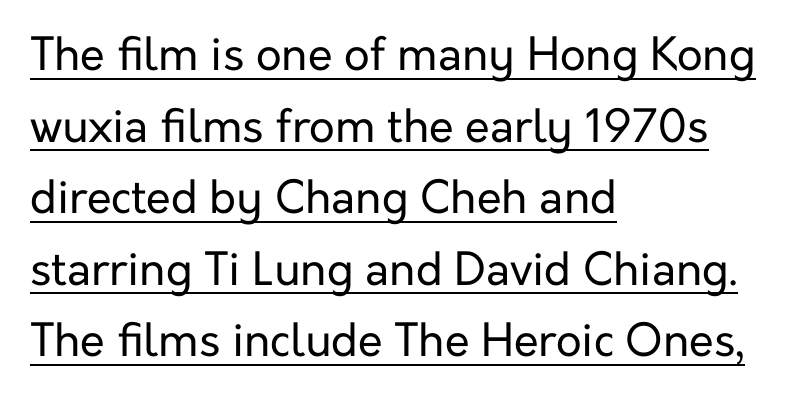
The image shows 45 px regular-weight sans-serif type, upright; set left-aligned, normal line spacing (1.59x), normal letter spacing, underlined; low stroke contrast and a medium x-height.
